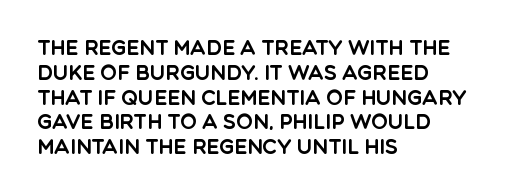
A roman cut, with each character standing at attention. The letters sit at their default tracking, neither squeezed nor spread. Compared with a centered layout, this one pins lines to the left instead. Clear beneath every line of the passage.
